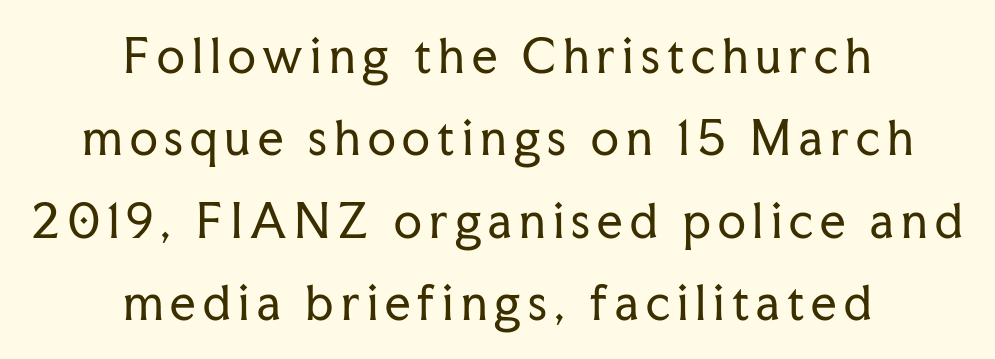
{"serif": "yes", "italic": "no", "bold": "no", "weight": "regular", "width": "normal", "stroke_contrast": "low", "x_height": "medium", "monospaced": "no", "underline": "no", "align": "center", "line_spacing_ratio": 1.83, "glyph_px": 45}
